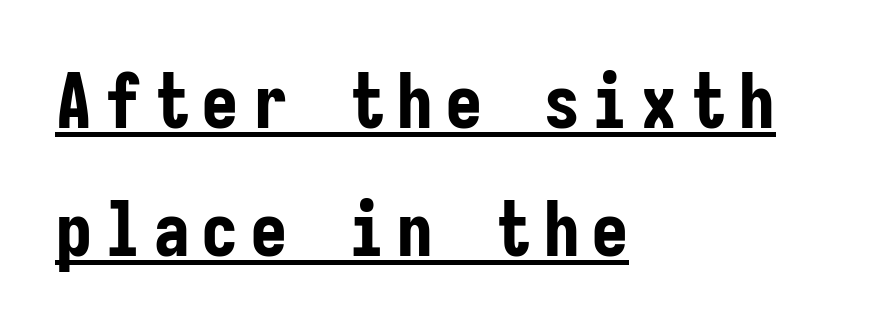
Q: Is the text bold? A: Yes.
Q: Is the text italic (slanted)? A: No, it is upright.
Q: Is the typeface a serif or a sans-serif typeface? A: Sans-serif.
Q: Is the text underlined? A: Yes.
Q: How is the paragraph aligned? A: Left-aligned.
Q: Width (condensed, normal, or wide)? A: Condensed.
Q: Stroke contrast? A: Low.
Q: x-height? A: Medium.
Q: Monospaced? A: Yes.
